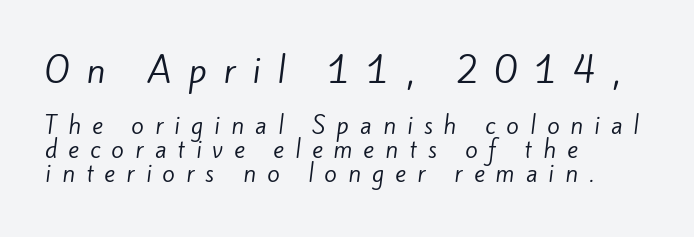
The image shows 34 px regular-weight sans-serif type; set left-aligned, tight line spacing (1.05x), unusually wide letter spacing (+0.48 em), not underlined; the first (top) block is 1.48x larger; low stroke contrast and a small x-height.
